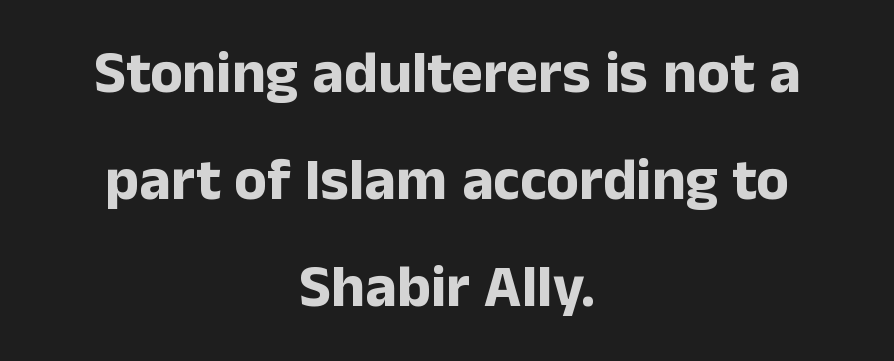
{"serif": "no", "italic": "no", "bold": "yes", "weight": "bold", "width": "normal", "stroke_contrast": "low", "x_height": "medium", "monospaced": "no", "underline": "no", "align": "center", "line_spacing_ratio": 1.78, "letter_spacing": "normal", "letter_spacing_em": 0.0, "glyph_px": 60}
